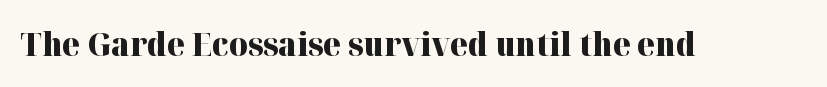
The image shows 32 px heavy serif type, upright; set normal letter spacing, not underlined; high stroke contrast and a medium x-height.
